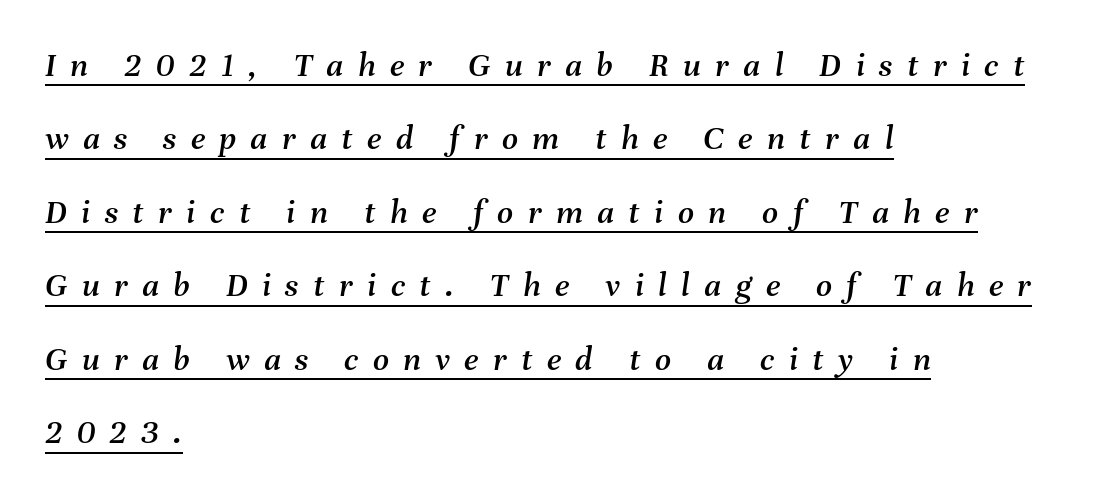
The image shows 35 px text type, italic (leaning right); set left-aligned, loose line spacing (2.1x), unusually wide letter spacing (+0.41 em), underlined; medium stroke contrast and a medium x-height.
